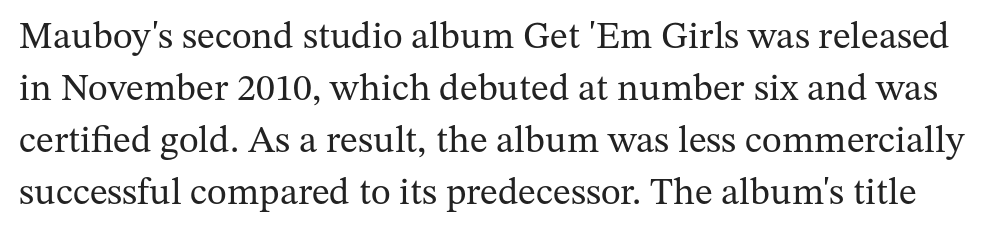
The image shows 38 px regular-weight serif type, upright; set normal line spacing (1.37x), normal letter spacing, not underlined; medium stroke contrast and a medium x-height.
